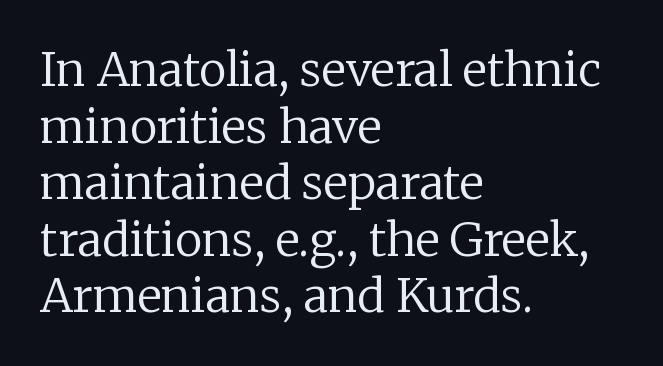
Upright lettering throughout. Unbolded letterforms with no extra heft. The passage shown is typed in a proportional face where columns would drift. Look at the bottom of the vertical strokes: they flare into serifs here. The rendering keeps characters at their native spacing. The typesetter chose a ragged-right arrangement here.
